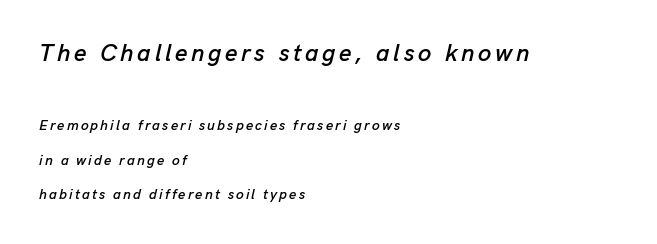
The image shows 24 px text type, italic (leaning right); set left-aligned, loose line spacing (2.46x), not underlined; the first (top) block is 1.71x larger.
